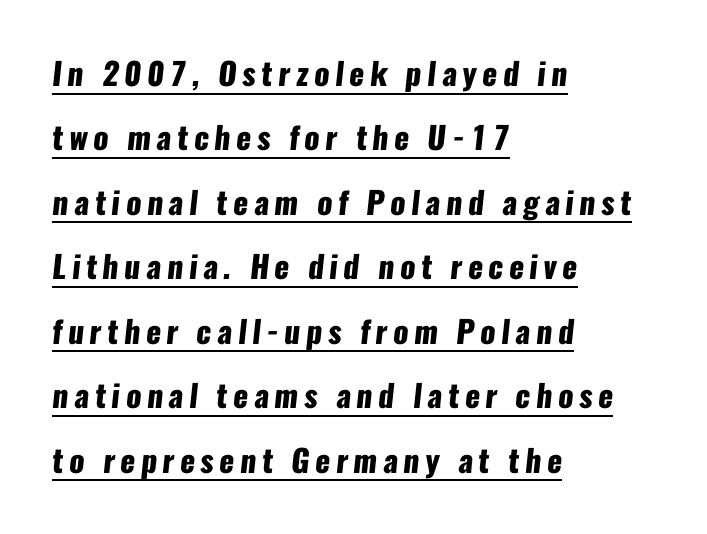
{"serif": "no", "bold": "yes", "weight": "heavy", "width": "condensed", "stroke_contrast": "low", "x_height": "medium", "monospaced": "no", "underline": "yes", "align": "left", "line_spacing": "loose", "line_spacing_ratio": 2.08, "glyph_px": 31}
